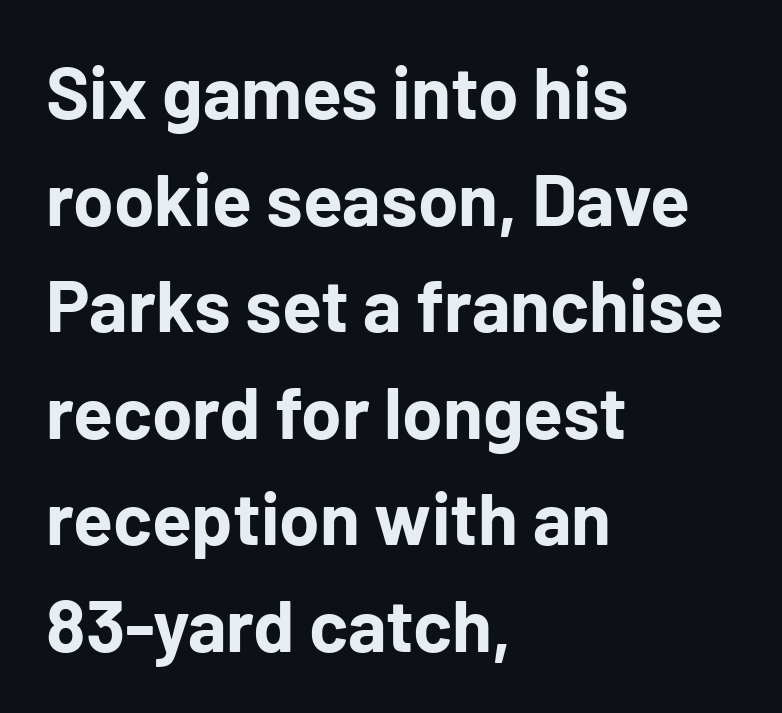
{"serif": "no", "italic": "no", "bold": "yes", "weight": "bold", "width": "normal", "stroke_contrast": "low", "x_height": "medium", "monospaced": "no", "underline": "no", "align": "left", "line_spacing": "normal", "line_spacing_ratio": 1.46, "letter_spacing": "normal", "letter_spacing_em": 0.0, "glyph_px": 73}
